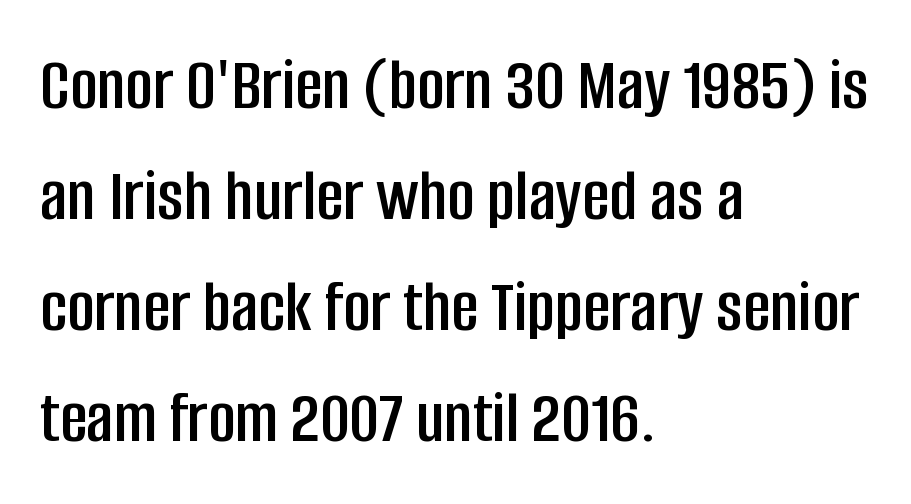
{"serif": "no", "italic": "no", "width": "condensed", "stroke_contrast": "low", "x_height": "large", "monospaced": "no", "underline": "no", "align": "left", "line_spacing": "normal", "line_spacing_ratio": 1.48, "letter_spacing": "normal", "letter_spacing_em": 0.0, "glyph_px": 75}
